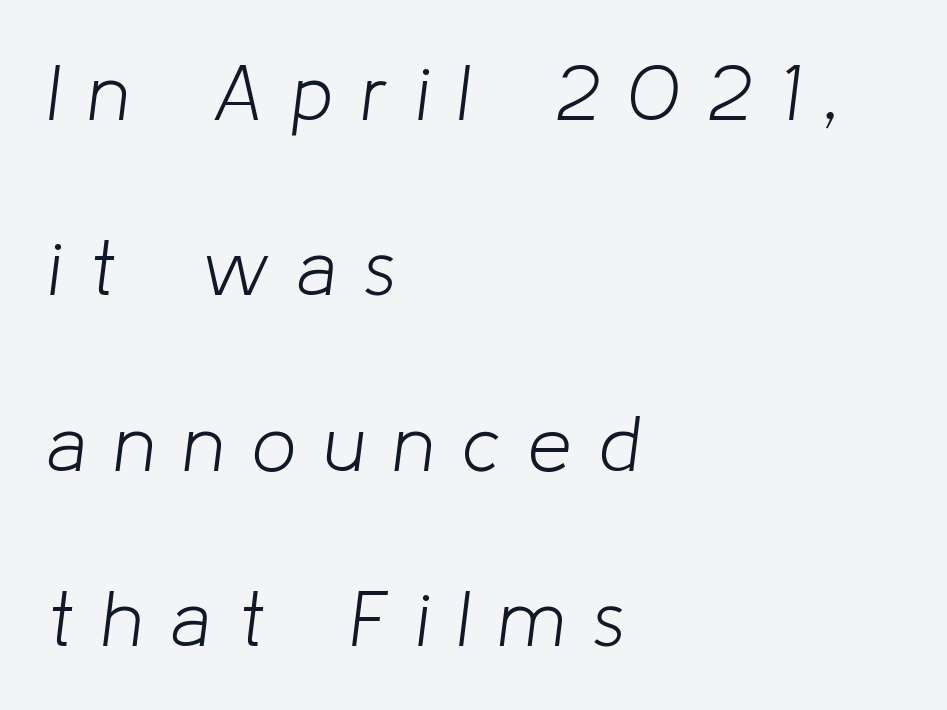
Q: Is the text bold? A: No.
Q: Is the text italic (slanted)? A: Yes, it leans right by about 8 degrees.
Q: Is the text underlined? A: No.
Q: How is the paragraph aligned? A: Left-aligned.
Q: Is the spacing between letters normal or unusually wide? A: Unusually wide.
Q: Is the spacing between lines tight, normal or loose? A: Loose.
Q: Width (condensed, normal, or wide)? A: Normal.
Q: Stroke contrast? A: Low.
Q: x-height? A: Medium.
Q: Monospaced? A: No.
